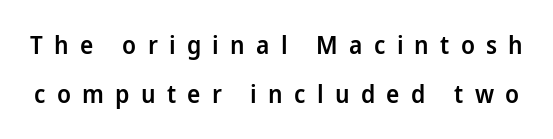
Q: Is the text bold? A: Semi-bold.
Q: Is the text italic (slanted)? A: No, it is upright.
Q: Is the text underlined? A: No.
Q: Is the spacing between letters normal or unusually wide? A: Unusually wide.
Q: Is the spacing between lines tight, normal or loose? A: Loose.
